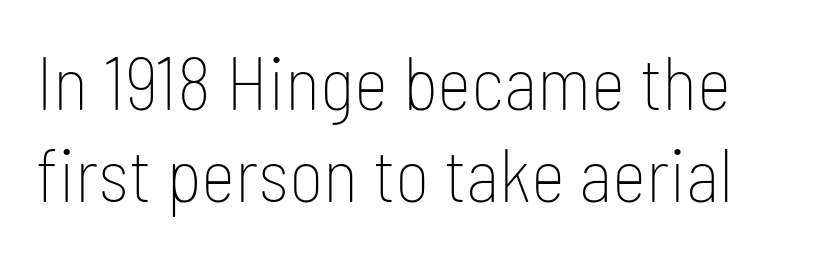
Q: Is the text bold? A: No.
Q: Is the text italic (slanted)? A: No, it is upright.
Q: Is the typeface a serif or a sans-serif typeface? A: Sans-serif.
Q: Is the text underlined? A: No.
Q: Is the spacing between letters normal or unusually wide? A: Normal.
Q: Width (condensed, normal, or wide)? A: Condensed.
Q: Stroke contrast? A: Low.
Q: x-height? A: Medium.
Q: Monospaced? A: No.
